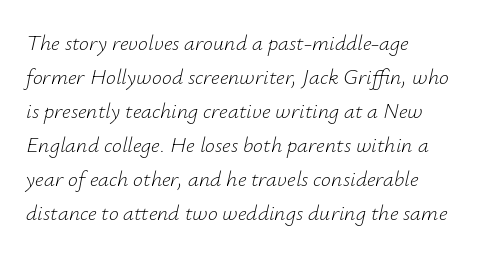
{"italic": "yes", "lean": "right", "slant_degrees": 12, "bold": "no", "underline": "no", "align": "left", "line_spacing": "normal", "line_spacing_ratio": 1.55, "letter_spacing": "normal", "letter_spacing_em": 0.0, "glyph_px": 22}
